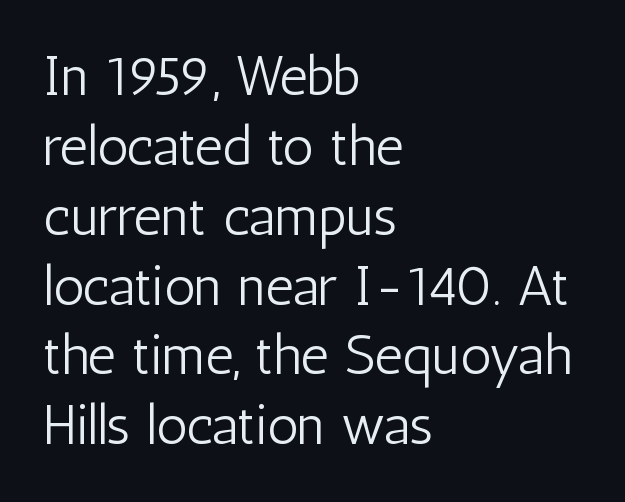
Q: Is the text bold? A: No.
Q: Is the text italic (slanted)? A: No, it is upright.
Q: Is the typeface a serif or a sans-serif typeface? A: Sans-serif.
Q: Is the text underlined? A: No.
Q: How is the paragraph aligned? A: Left-aligned.
Q: Is the spacing between letters normal or unusually wide? A: Normal.
Q: Is the spacing between lines tight, normal or loose? A: Normal.
Q: Width (condensed, normal, or wide)? A: Condensed.
Q: Stroke contrast? A: Low.
Q: x-height? A: Medium.
Q: Monospaced? A: No.
